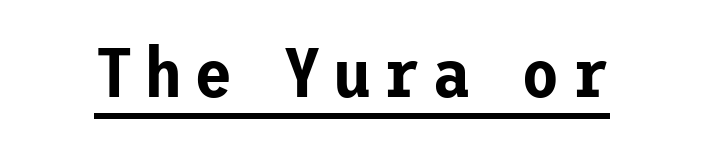
The image shows 70 px sans-serif type, upright; set underlined; low stroke contrast and a medium x-height.
